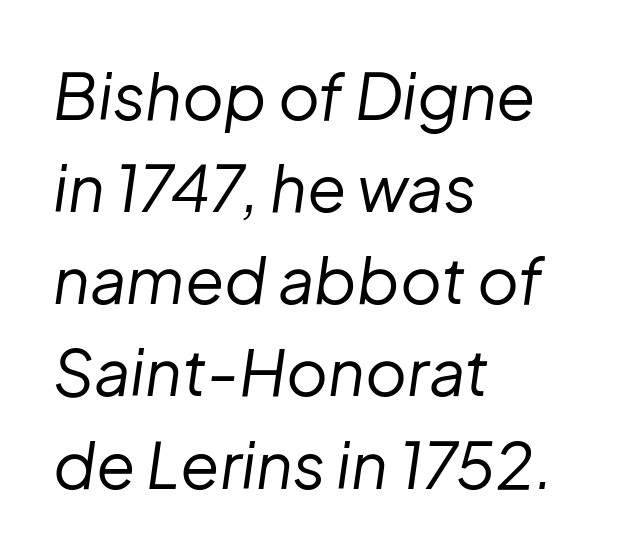
Q: Is the text bold? A: No.
Q: Is the text italic (slanted)? A: Yes, it leans right by about 8 degrees.
Q: Is the text underlined? A: No.
Q: How is the paragraph aligned? A: Left-aligned.
Q: Is the spacing between letters normal or unusually wide? A: Normal.
Q: Is the spacing between lines tight, normal or loose? A: Normal.
Q: Width (condensed, normal, or wide)? A: Normal.
Q: Stroke contrast? A: Low.
Q: x-height? A: Medium.
Q: Monospaced? A: No.
